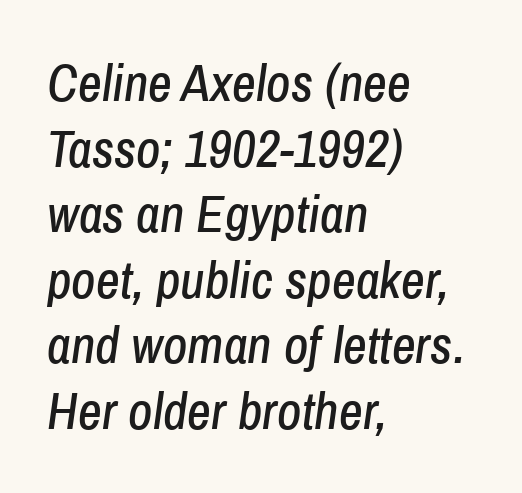
{"italic": "yes", "lean": "right", "slant_degrees": 8, "width": "condensed", "stroke_contrast": "low", "x_height": "medium", "monospaced": "no", "underline": "no", "align": "left", "line_spacing": "normal", "line_spacing_ratio": 1.26, "letter_spacing": "normal", "letter_spacing_em": 0.0, "glyph_px": 52}
